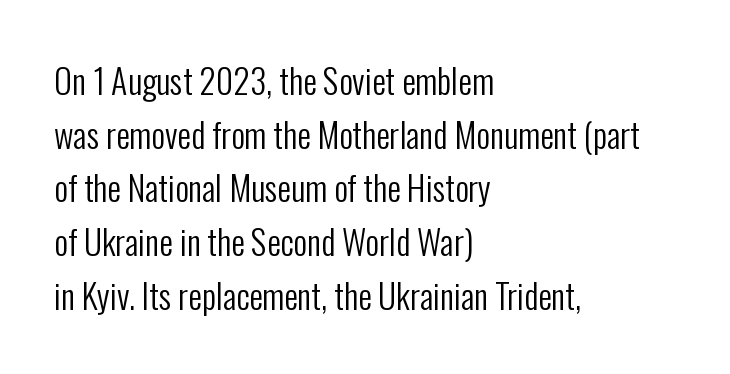
{"serif": "no", "italic": "no", "bold": "no", "weight": "regular", "width": "condensed", "stroke_contrast": "low", "x_height": "medium", "monospaced": "no", "underline": "no", "align": "left", "line_spacing": "normal", "line_spacing_ratio": 1.58, "letter_spacing": "normal", "letter_spacing_em": 0.0, "glyph_px": 34}
